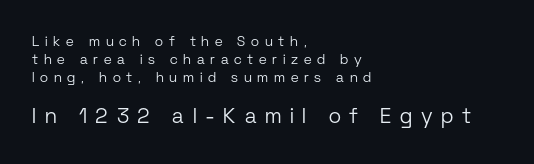
Check under the words: just untouched page. In CSS terms this would be text-align: left. Each new line begins a customary step beneath the previous one. Display-style spreading of the glyphs; the letterfit is very open. The lower block of text is set noticeably larger than the block above it.
